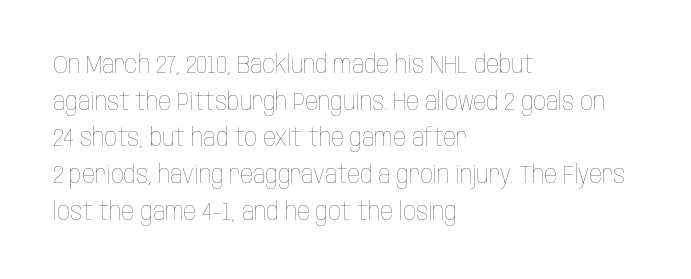
The image shows 25 px text type, upright; set left-aligned, normal line spacing (1.47x), normal letter spacing, not underlined.
